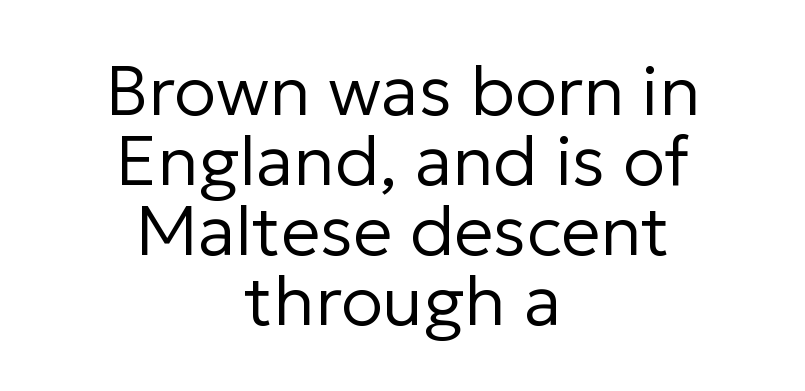
The image shows 70 px regular-weight sans-serif type, upright; set centered, tight line spacing (1.0x), normal letter spacing, not underlined; low stroke contrast and a medium x-height.
